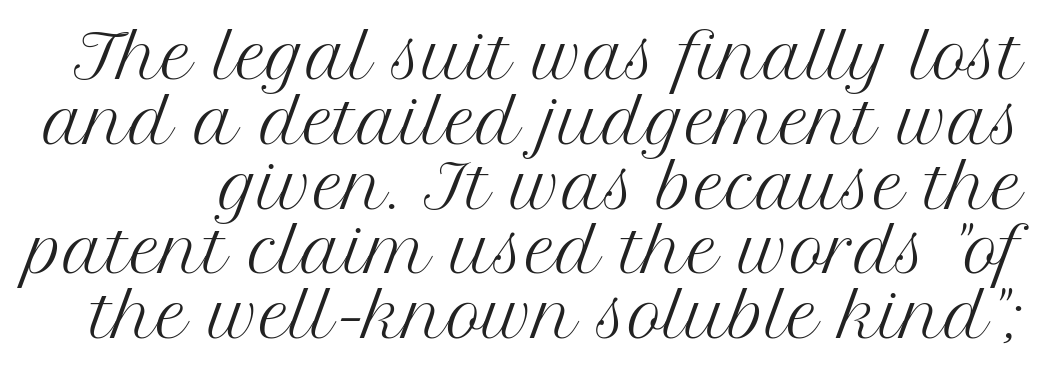
Glance below the letters and you will spot only blank space. Honestly, the letter spacing is just normal — you wouldn't notice it.
